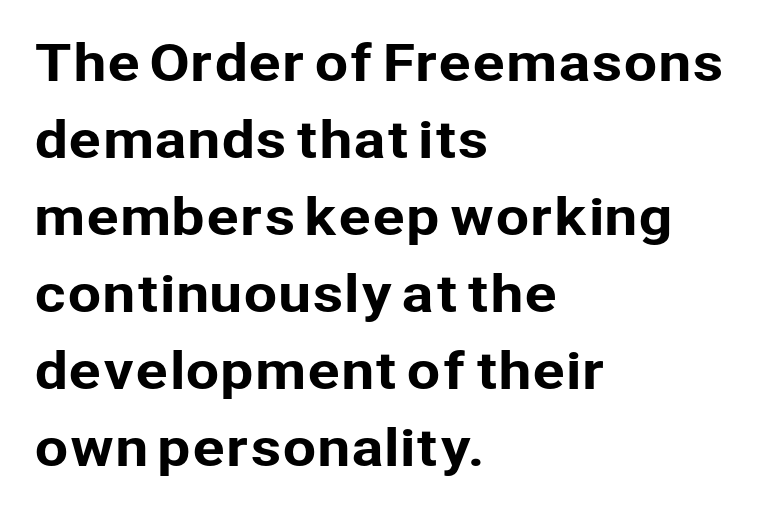
The image shows 49 px sans-serif type, upright; set left-aligned, normal line spacing (1.57x), normal letter spacing, not underlined; low stroke contrast and a medium x-height.
